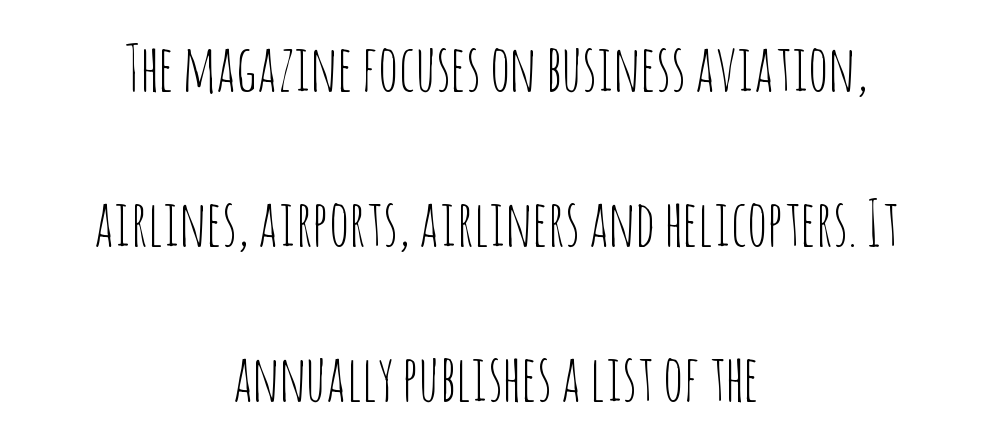
Q: Is the text bold? A: No.
Q: Is the text italic (slanted)? A: No, it is upright.
Q: Is the typeface a serif or a sans-serif typeface? A: Sans-serif.
Q: Is the text underlined? A: No.
Q: How is the paragraph aligned? A: Centered.
Q: Is the spacing between letters normal or unusually wide? A: Normal.
Q: Is the spacing between lines tight, normal or loose? A: Loose.
Q: Width (condensed, normal, or wide)? A: Condensed.
Q: Stroke contrast? A: Low.
Q: x-height? A: Large.
Q: Monospaced? A: No.
